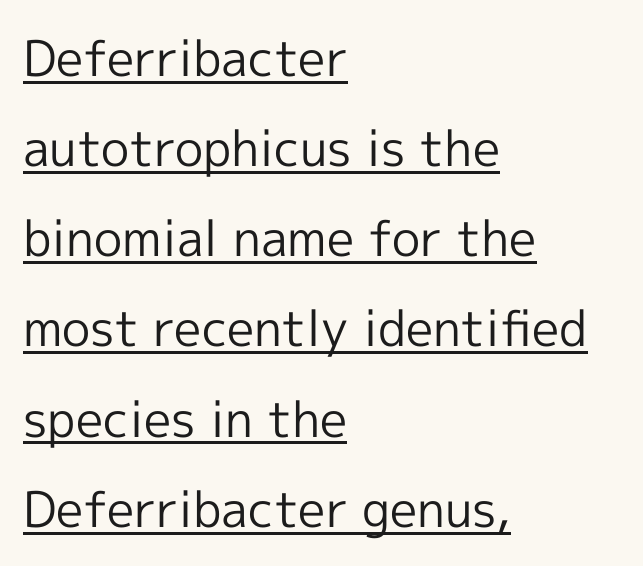
Q: Is the text bold? A: No.
Q: Is the text italic (slanted)? A: No, it is upright.
Q: Is the typeface a serif or a sans-serif typeface? A: Sans-serif.
Q: Is the text underlined? A: Yes.
Q: How is the paragraph aligned? A: Left-aligned.
Q: Is the spacing between letters normal or unusually wide? A: Normal.
Q: Width (condensed, normal, or wide)? A: Normal.
Q: x-height? A: Medium.
Q: Monospaced? A: No.
